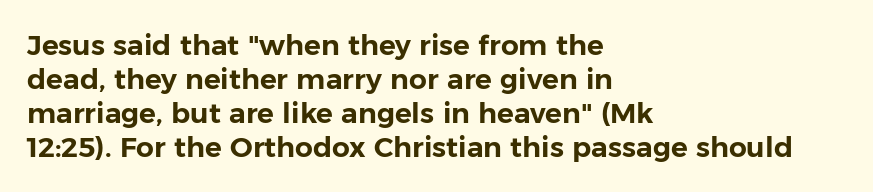
The paragraph has a hard left edge and a soft right edge. Unlike italic type, these characters show no tilt at all. The passage shown is typeset with a sans-serif family. These lines are rendered in a variable-pitch font. Only glyphs here, with clear space below each row. You could call the tracking neutral — neither tight nor loose.
